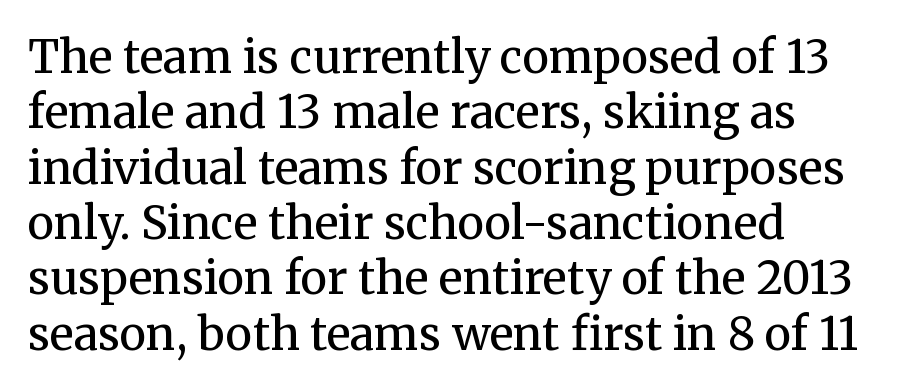
The type is set solid horizontally, with unmodified tracking. Serif or sans? Serif — the stroke terminals have little feet. The zone under the glyphs is completely vacant. Think of a printed novel: that variable character pitch is what you see here.
